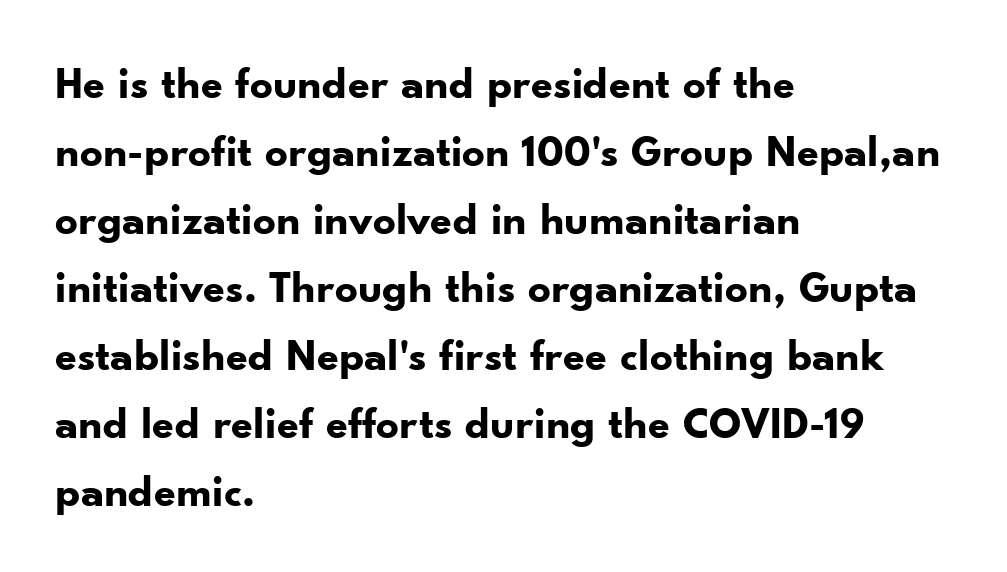
{"serif": "no", "italic": "no", "bold": "yes", "weight": "bold", "width": "normal", "stroke_contrast": "low", "x_height": "small", "monospaced": "no", "underline": "no", "align": "left", "line_spacing": "normal", "line_spacing_ratio": 1.51, "letter_spacing": "normal", "letter_spacing_em": 0.0, "glyph_px": 45}
